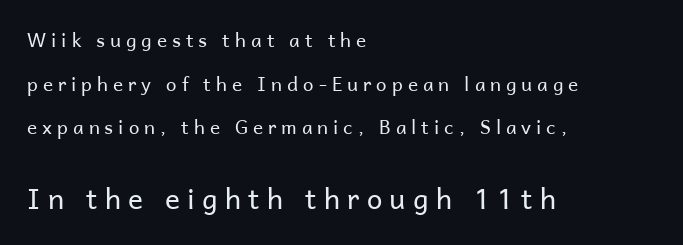
The image shows 28 px regular-weight sans-serif type, upright; set left-aligned, loose line spacing (2.3x), unusually wide letter spacing (+0.26 em), not underlined; the second (bottom) block is 1.47x larger; low stroke contrast and a medium x-height.
